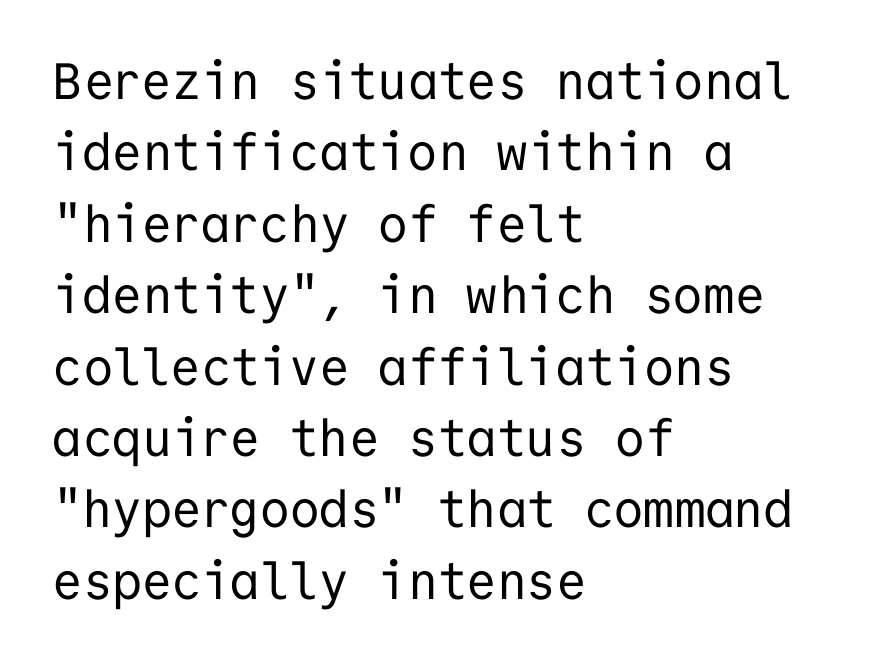
Q: Is the text bold? A: No.
Q: Is the text italic (slanted)? A: No, it is upright.
Q: Is the typeface a serif or a sans-serif typeface? A: Sans-serif.
Q: Is the text underlined? A: No.
Q: How is the paragraph aligned? A: Left-aligned.
Q: Is the spacing between letters normal or unusually wide? A: Normal.
Q: Is the spacing between lines tight, normal or loose? A: Normal.
Q: Width (condensed, normal, or wide)? A: Normal.
Q: Stroke contrast? A: Low.
Q: x-height? A: Medium.
Q: Monospaced? A: Yes.
